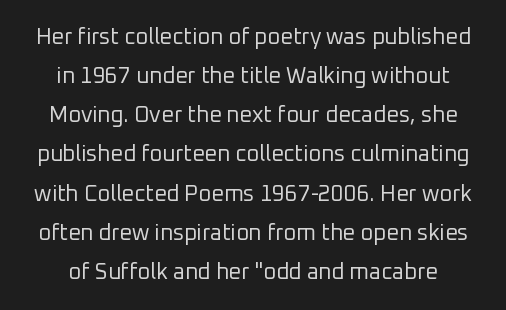
{"italic": "no", "bold": "no", "underline": "no", "line_spacing_ratio": 1.78, "letter_spacing": "normal", "letter_spacing_em": 0.0, "glyph_px": 22}
